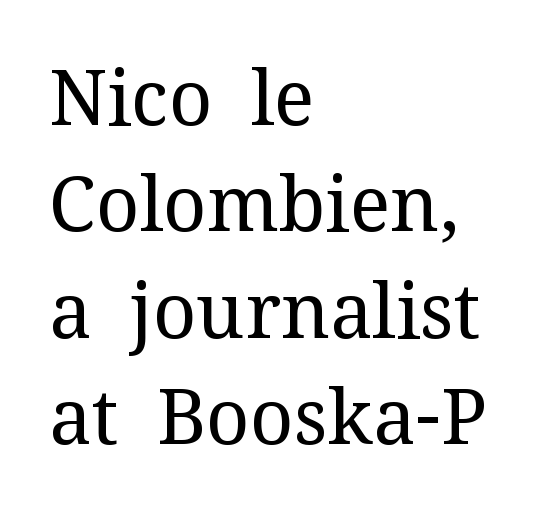
The image shows 76 px regular-weight serif type, upright; set left-aligned, normal line spacing (1.4x), normal letter spacing, not underlined; medium stroke contrast and a medium x-height.
